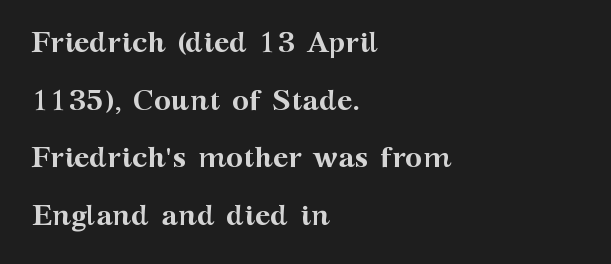
{"serif": "yes", "italic": "no", "bold": "yes", "weight": "semibold", "width": "wide", "stroke_contrast": "medium", "x_height": "medium", "monospaced": "no", "underline": "no", "align": "left", "line_spacing": "loose", "line_spacing_ratio": 1.99, "letter_spacing": "normal", "letter_spacing_em": 0.0, "glyph_px": 29}
